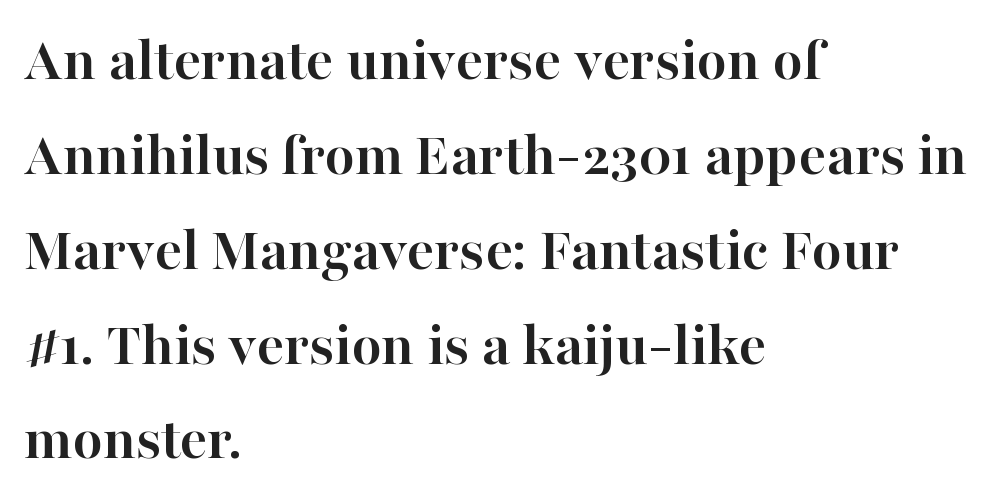
{"serif": "yes", "italic": "no", "bold": "yes", "weight": "semibold", "width": "normal", "stroke_contrast": "high", "x_height": "medium", "monospaced": "no", "underline": "no", "align": "left", "line_spacing": "normal", "line_spacing_ratio": 1.53, "letter_spacing": "normal", "letter_spacing_em": 0.0, "glyph_px": 62}
